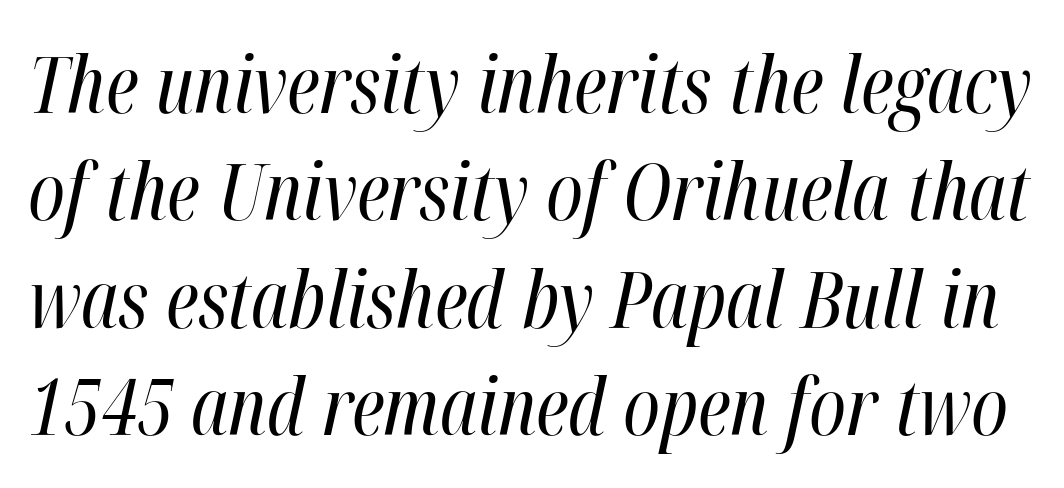
The image shows 79 px regular-weight, condensed type, italic (leaning right); set normal line spacing (1.36x), normal letter spacing, not underlined; high stroke contrast and a medium x-height.
